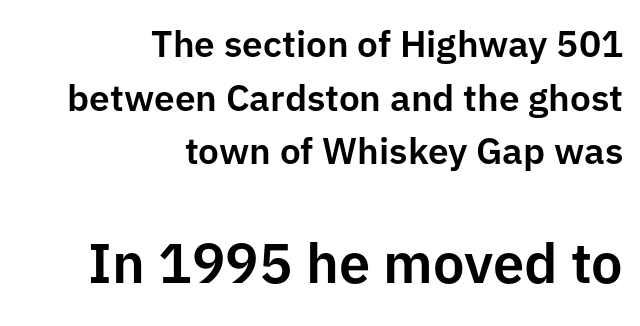
The passage shown is typed in a proportional face where columns would drift. The type is set solid horizontally, with unmodified tracking. Stroke terminals: plain, sans-serif. Glance below the letters and you will spot only blank space. Evenly set lines give the paragraph a standard silhouette. These lines were composed using upright roman letters.
